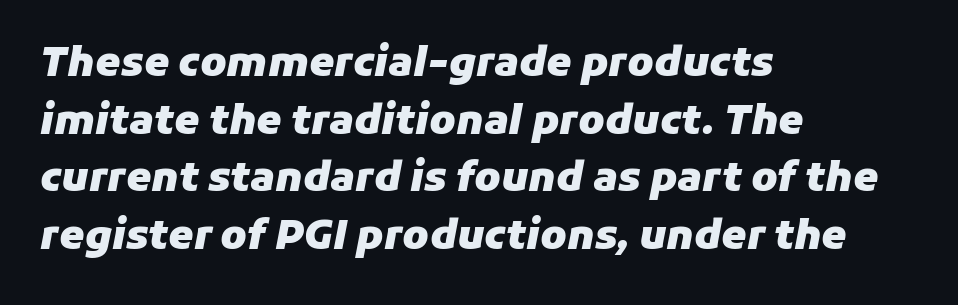
{"italic": "yes", "lean": "right", "slant_degrees": 11, "bold": "yes", "weight": "heavy", "width": "normal", "stroke_contrast": "low", "x_height": "medium", "monospaced": "no", "underline": "no", "align": "left", "line_spacing": "normal", "line_spacing_ratio": 1.44, "letter_spacing": "normal", "letter_spacing_em": 0.0, "glyph_px": 40}
